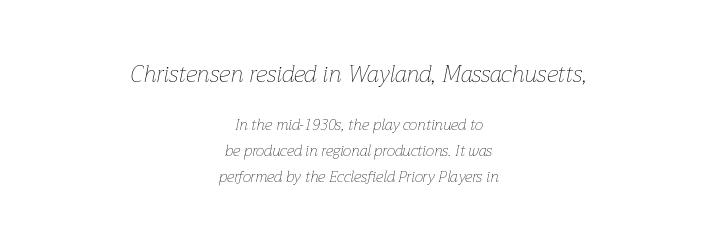
Designer's note — italics engaged. The designer gave the opening block more size than the closing block. Caption: standard tracking, unaltered. The font is comparable to plain body text, perhaps lighter. Descenders are the only things crossing below the line. Alignment: centered.
